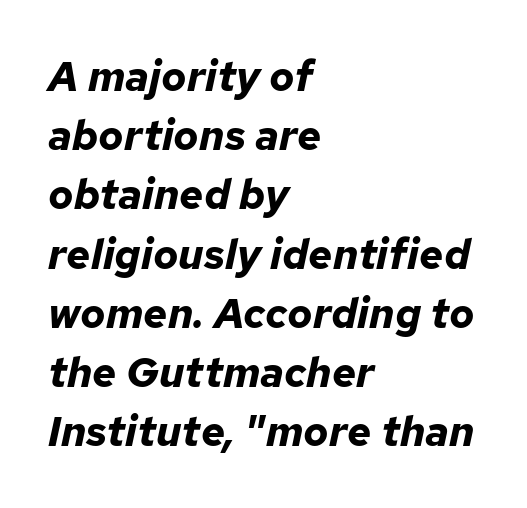
Q: Is the text bold? A: Yes.
Q: Is the text italic (slanted)? A: Yes, it leans right by about 12 degrees.
Q: Is the text underlined? A: No.
Q: How is the paragraph aligned? A: Left-aligned.
Q: Is the spacing between letters normal or unusually wide? A: Normal.
Q: Is the spacing between lines tight, normal or loose? A: Normal.
Q: Width (condensed, normal, or wide)? A: Normal.
Q: Stroke contrast? A: Low.
Q: x-height? A: Medium.
Q: Monospaced? A: No.
